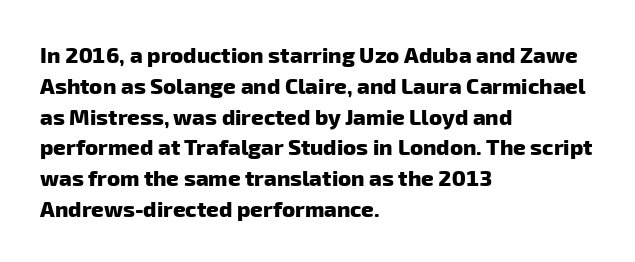
{"bold": "yes", "underline": "no", "align": "left", "line_spacing": "normal", "line_spacing_ratio": 1.4, "letter_spacing": "normal", "letter_spacing_em": 0.0, "glyph_px": 22}
